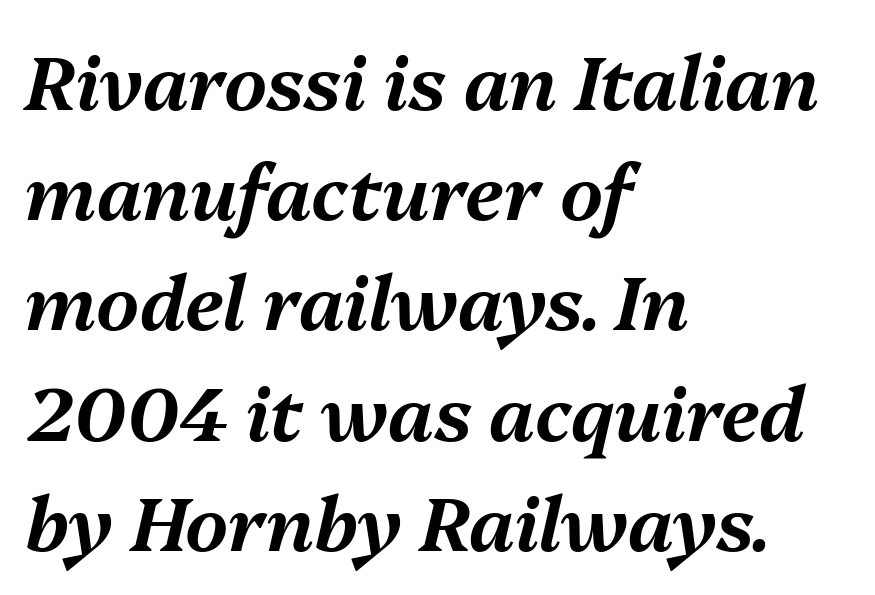
The image shows 75 px text type, italic (leaning right); set left-aligned, normal line spacing (1.47x), normal letter spacing, not underlined; medium stroke contrast and a medium x-height.
